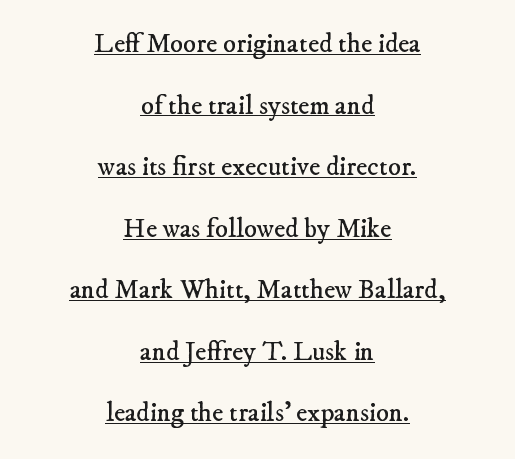
{"bold": "no", "underline": "yes", "align": "center", "line_spacing": "loose", "line_spacing_ratio": 2.28, "letter_spacing": "normal", "letter_spacing_em": 0.0, "glyph_px": 27}
